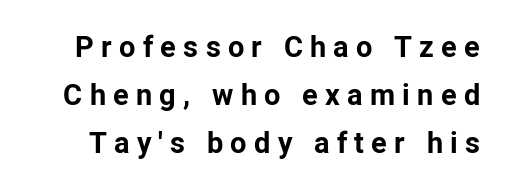
The image shows 29 px bold sans-serif type, upright; set normal line spacing (1.66x), unusually wide letter spacing (+0.25 em), not underlined; low stroke contrast and a medium x-height.
